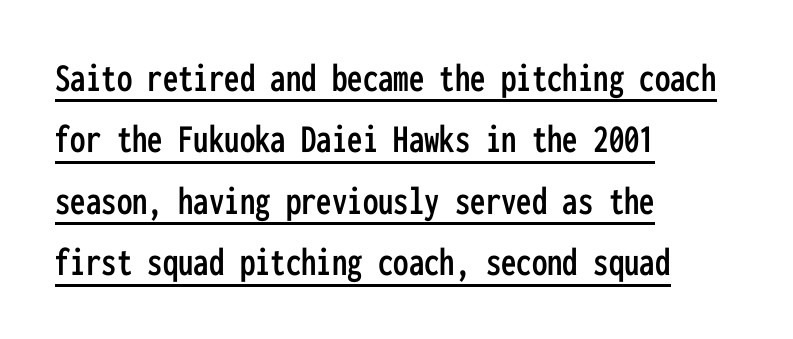
Q: Is the text italic (slanted)? A: No, it is upright.
Q: Is the typeface a serif or a sans-serif typeface? A: Sans-serif.
Q: Is the text underlined? A: Yes.
Q: How is the paragraph aligned? A: Left-aligned.
Q: Is the spacing between letters normal or unusually wide? A: Normal.
Q: Is the spacing between lines tight, normal or loose? A: Normal.
Q: Width (condensed, normal, or wide)? A: Condensed.
Q: Stroke contrast? A: Low.
Q: x-height? A: Medium.
Q: Monospaced? A: Yes.
